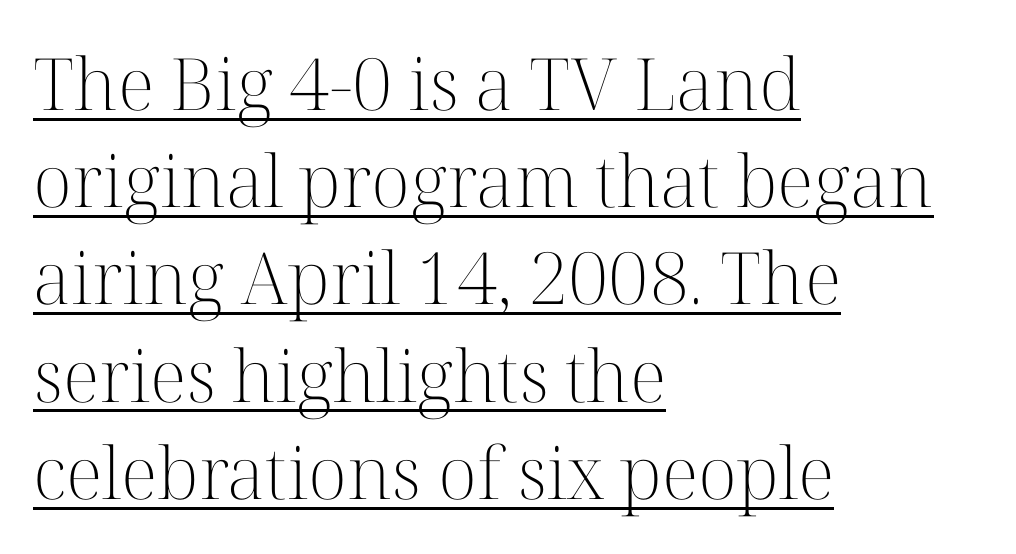
The passage shown is typed in a proportional face where columns would drift. A typesetter would call this leading conventional body-copy spacing. Alignment: flush left. Glyph-to-glyph distance matches everyday printed text. Compared with a typical body face, this is equally light or lighter still.
